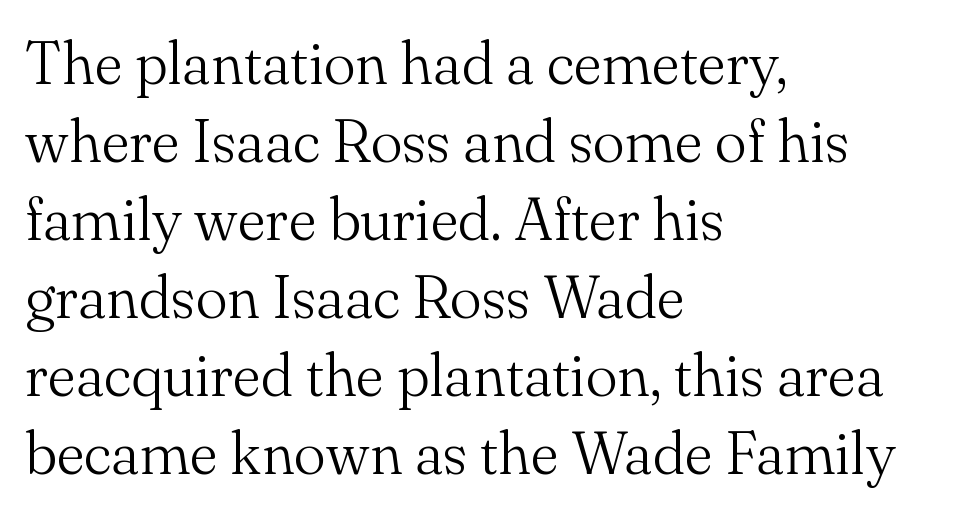
{"serif": "yes", "italic": "no", "bold": "no", "weight": "light", "width": "normal", "stroke_contrast": "medium", "x_height": "small", "monospaced": "no", "underline": "no", "align": "left", "line_spacing": "normal", "line_spacing_ratio": 1.3, "letter_spacing": "normal", "letter_spacing_em": 0.0, "glyph_px": 60}
